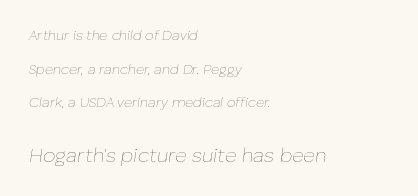
{"italic": "yes", "lean": "right", "slant_degrees": 8, "bold": "no", "underline": "no", "align": "left", "line_spacing": "loose", "line_spacing_ratio": 2.4, "letter_spacing": "normal", "letter_spacing_em": 0.0, "larger_block": "second", "size_ratio": 1.43, "glyph_px": 20}
